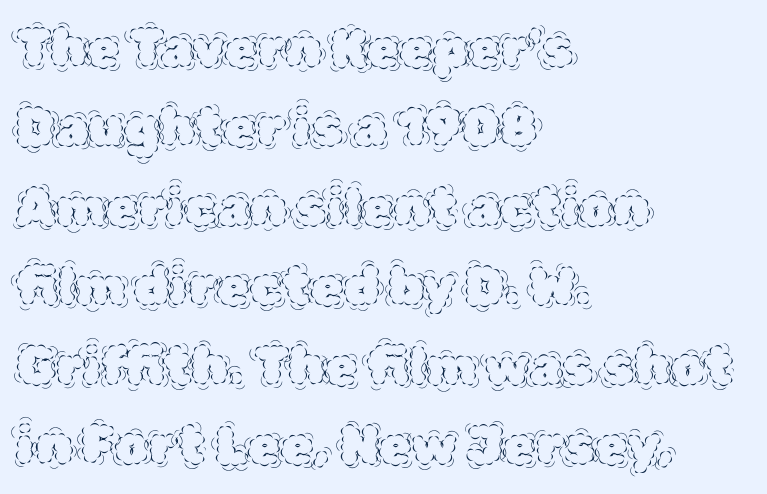
The paragraph shown leans on its left margin. Regular leading. The specimen omits any rule beneath the text block's lines. Caption: standard tracking, unaltered.
